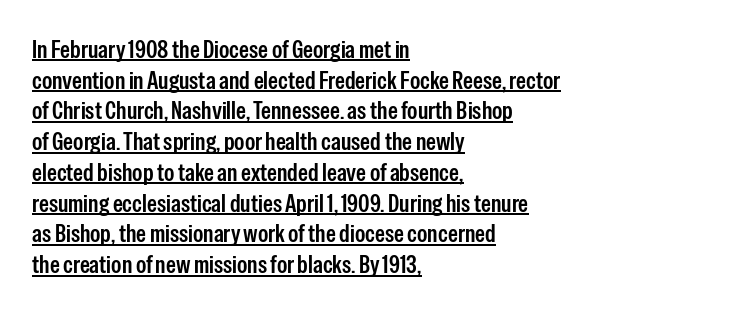
Q: Is the text italic (slanted)? A: No, it is upright.
Q: Is the text underlined? A: Yes.
Q: How is the paragraph aligned? A: Left-aligned.
Q: Is the spacing between letters normal or unusually wide? A: Normal.
